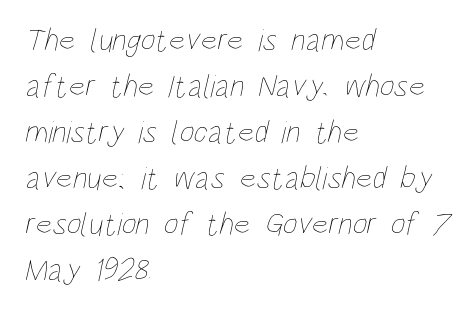
{"bold": "no", "weight": "thin", "width": "condensed", "stroke_contrast": "low", "x_height": "large", "monospaced": "no", "underline": "no", "align": "left", "line_spacing": "normal", "line_spacing_ratio": 1.44, "letter_spacing": "normal", "letter_spacing_em": 0.0, "glyph_px": 32}
